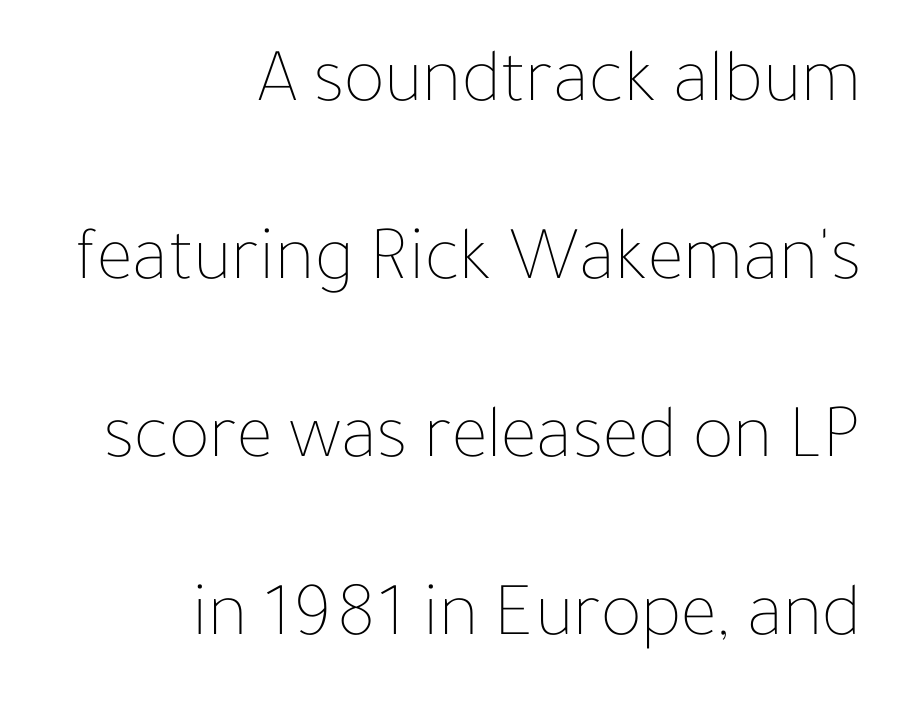
The passage shown is typed in a proportional face where columns would drift. Tall strokes in this sample are plumb rather than angled. How would I describe the line gaps? Wide and relaxed. Type without underlining. The face looks like a standard text weight, possibly lighter. The face used here is rendered with its standard letterfit.
